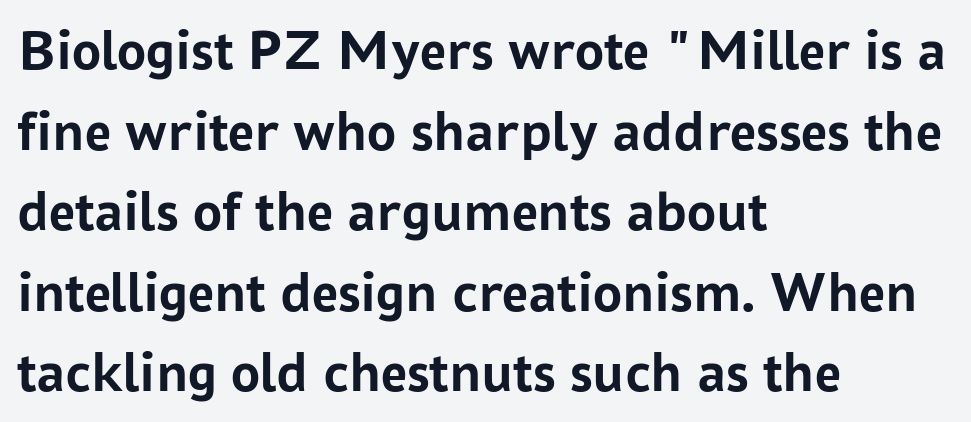
{"serif": "no", "italic": "no", "bold": "yes", "weight": "semibold", "width": "normal", "stroke_contrast": "low", "x_height": "medium", "monospaced": "no", "underline": "no", "align": "left", "line_spacing": "normal", "line_spacing_ratio": 1.39, "letter_spacing": "normal", "letter_spacing_em": 0.0, "glyph_px": 58}
